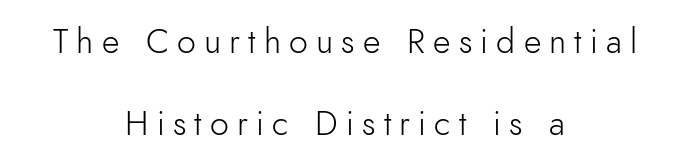
Someone cranked the tracking dial way up on this one. Nobody drew a line under any word here. Typeset on center — no edge is straight. Do the letters lean? They stand straight.
